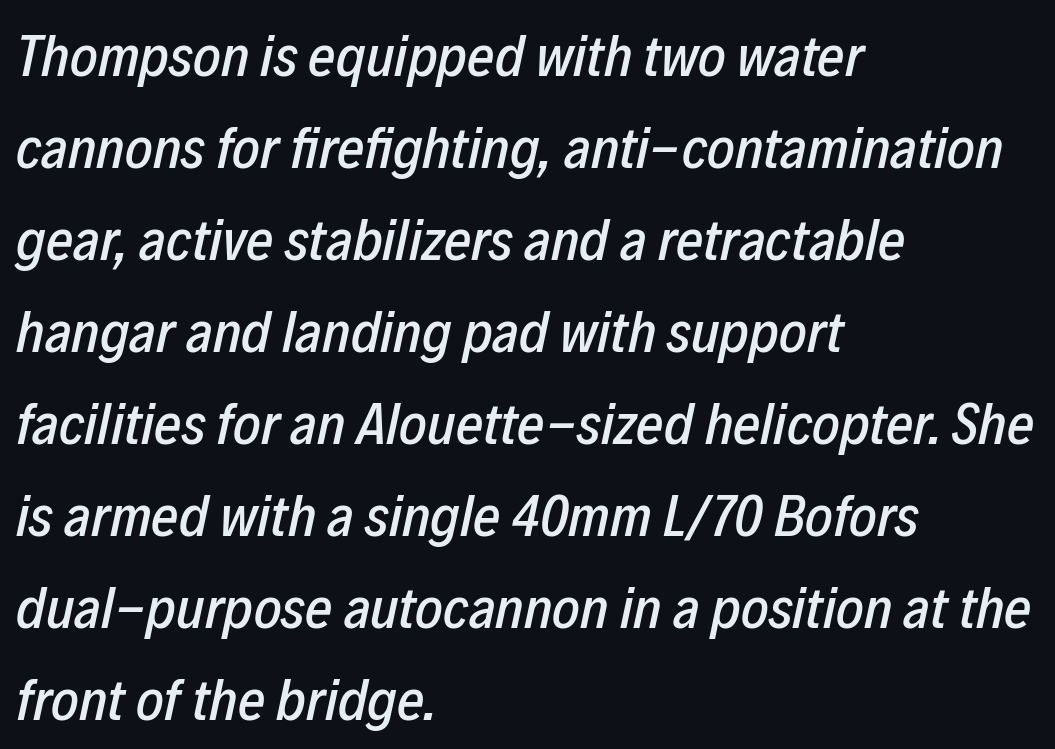
The image shows 59 px condensed type, italic (leaning right); set left-aligned, normal line spacing (1.56x), normal letter spacing, not underlined; low stroke contrast and a medium x-height.
